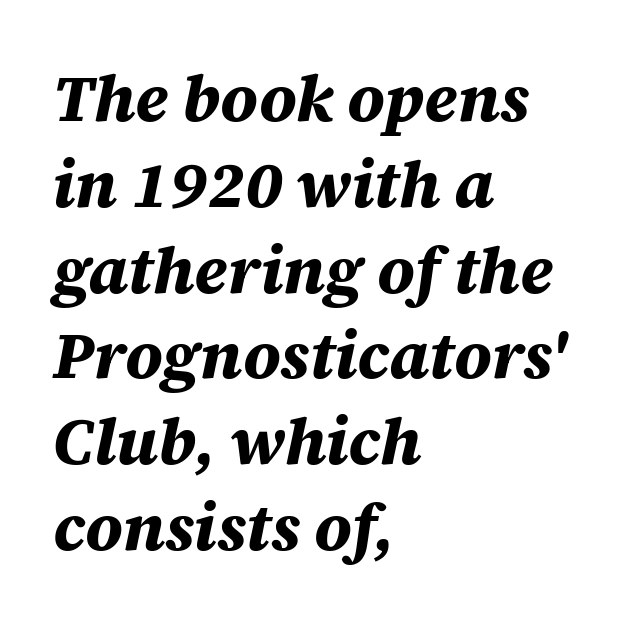
The image shows 65 px bold type, italic (leaning right); set left-aligned, normal line spacing (1.32x), normal letter spacing, not underlined; medium stroke contrast and a large x-height.
